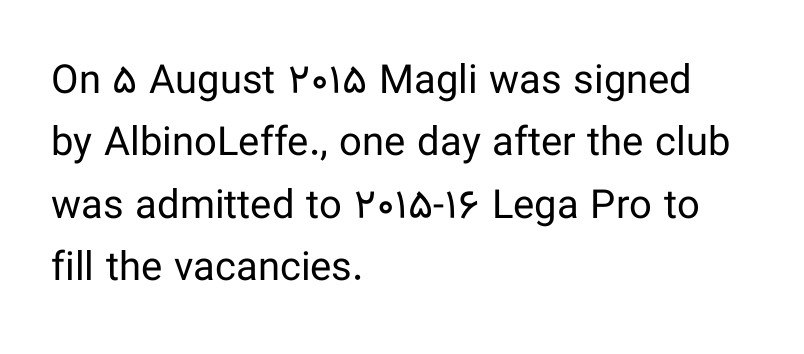
The image shows 40 px regular-weight sans-serif type, upright; set left-aligned, normal line spacing (1.56x), normal letter spacing, not underlined; low stroke contrast and a medium x-height.
